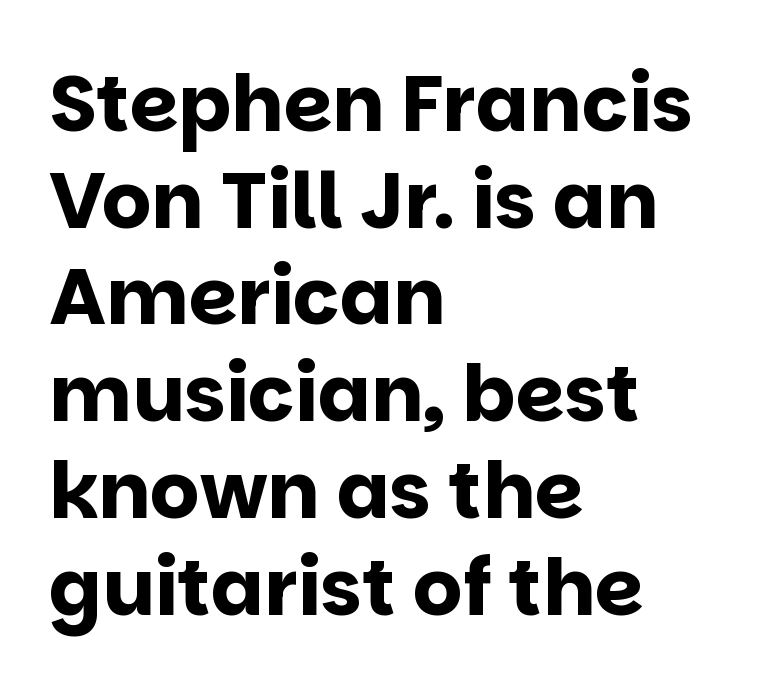
Q: Is the text bold? A: Yes.
Q: Is the text italic (slanted)? A: No, it is upright.
Q: Is the typeface a serif or a sans-serif typeface? A: Sans-serif.
Q: Is the text underlined? A: No.
Q: How is the paragraph aligned? A: Left-aligned.
Q: Is the spacing between letters normal or unusually wide? A: Normal.
Q: Width (condensed, normal, or wide)? A: Normal.
Q: Stroke contrast? A: Low.
Q: x-height? A: Large.
Q: Monospaced? A: No.
